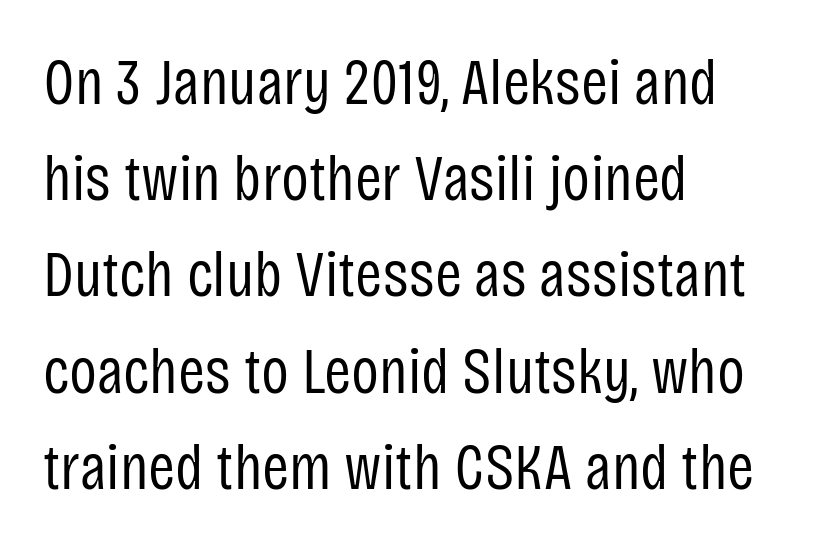
{"serif": "no", "italic": "no", "bold": "no", "weight": "regular", "width": "condensed", "stroke_contrast": "low", "x_height": "large", "monospaced": "no", "underline": "no", "align": "left", "line_spacing": "normal", "line_spacing_ratio": 1.48, "letter_spacing": "normal", "letter_spacing_em": 0.0, "glyph_px": 65}
